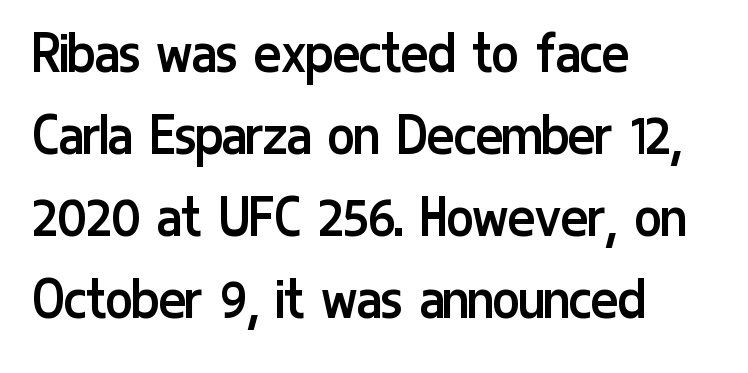
The letterforms sit at book weight or below. A classic flush-left, rag-right setting is used for this passage. Honestly, the letter spacing is just normal — you wouldn't notice it. No italicization has been applied; the sample stays upright. A typesetter would call this proportional, since set widths differ per character. Descender tails drop into unmarked territory.
